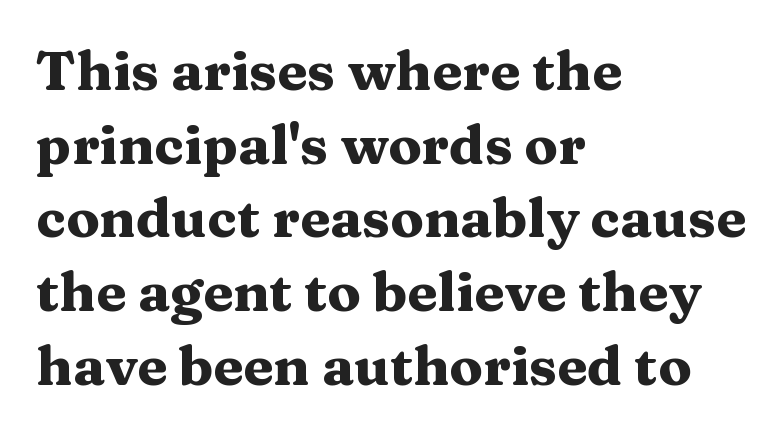
The image shows 55 px heavy, wide serif type, upright; set left-aligned, normal line spacing (1.34x), normal letter spacing, not underlined; medium stroke contrast and a medium x-height.
